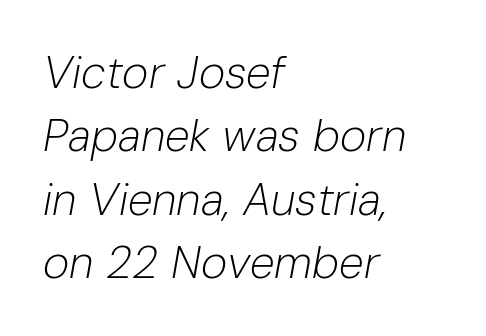
Q: Is the text bold? A: No.
Q: Is the text italic (slanted)? A: Yes, it leans right by about 10 degrees.
Q: Is the text underlined? A: No.
Q: How is the paragraph aligned? A: Left-aligned.
Q: Is the spacing between letters normal or unusually wide? A: Normal.
Q: Is the spacing between lines tight, normal or loose? A: Normal.
Q: Width (condensed, normal, or wide)? A: Normal.
Q: Stroke contrast? A: Low.
Q: x-height? A: Medium.
Q: Monospaced? A: No.
